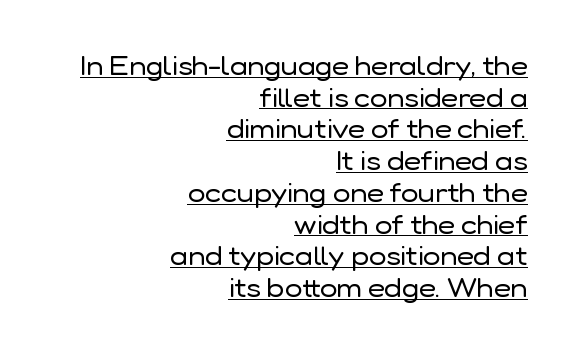
A baseline rule has been typeset under these characters. The paragraph shown leans on its right margin. Is the type heavy? It reads as light-to-regular instead. The lettering holds an erect, upright posture throughout. What stands out about the letter spacing? Nothing — it is the standard amount.
